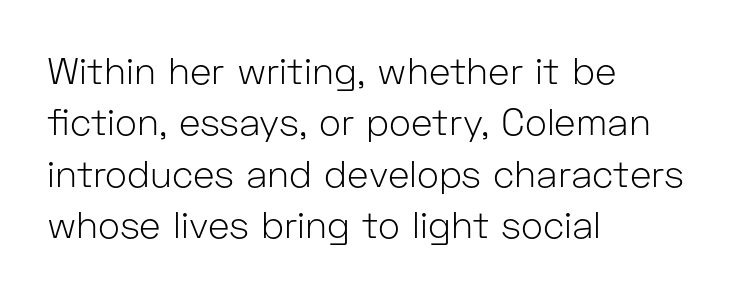
Q: Is the text bold? A: No.
Q: Is the text italic (slanted)? A: No, it is upright.
Q: Is the typeface a serif or a sans-serif typeface? A: Sans-serif.
Q: Is the text underlined? A: No.
Q: How is the paragraph aligned? A: Left-aligned.
Q: Is the spacing between letters normal or unusually wide? A: Normal.
Q: Is the spacing between lines tight, normal or loose? A: Normal.
Q: Width (condensed, normal, or wide)? A: Normal.
Q: Stroke contrast? A: Low.
Q: x-height? A: Medium.
Q: Monospaced? A: No.
